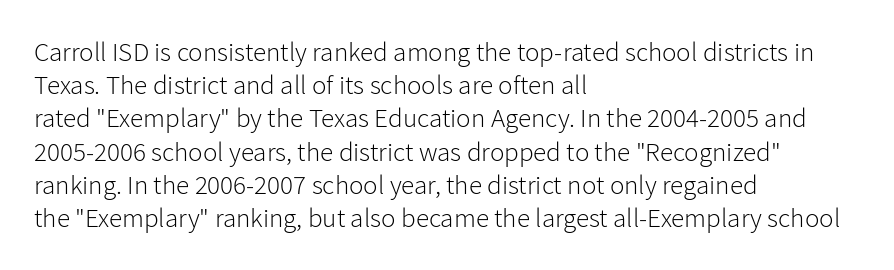
The zone under the glyphs is completely vacant. The passage is arranged the way most books set body copy — flush left. The type sits square on the baseline with zero lean. Weight: in the light-to-regular range. In terms of letterspacing, this is plain default setting.
